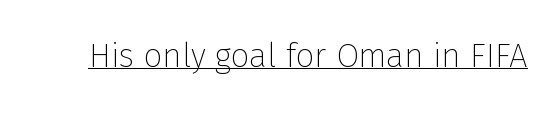
The image shows 33 px thin sans-serif type, upright; set normal letter spacing, underlined; low stroke contrast and a medium x-height.
